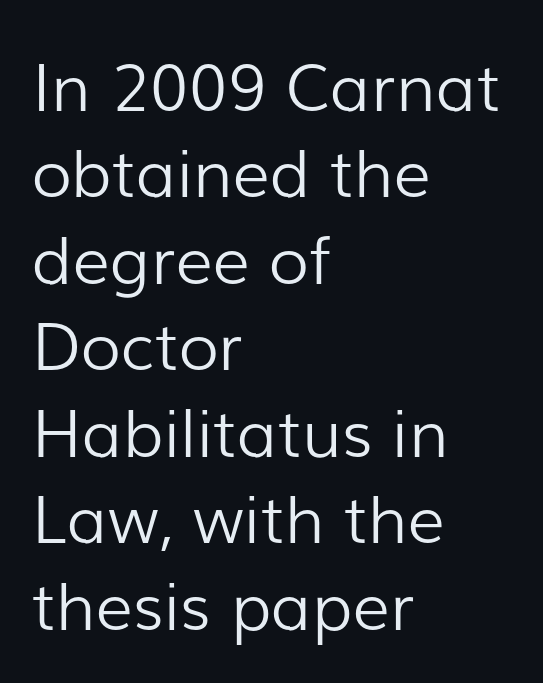
{"serif": "no", "italic": "no", "bold": "no", "weight": "light", "width": "normal", "stroke_contrast": "low", "x_height": "medium", "monospaced": "no", "underline": "no", "align": "left", "line_spacing": "normal", "line_spacing_ratio": 1.31, "letter_spacing": "normal", "letter_spacing_em": 0.0, "glyph_px": 66}
